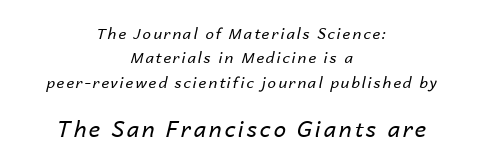
The image shows 22 px text type, italic (leaning right); set centered, normal line spacing (1.62x), not underlined; the second (bottom) block is 1.47x larger.
